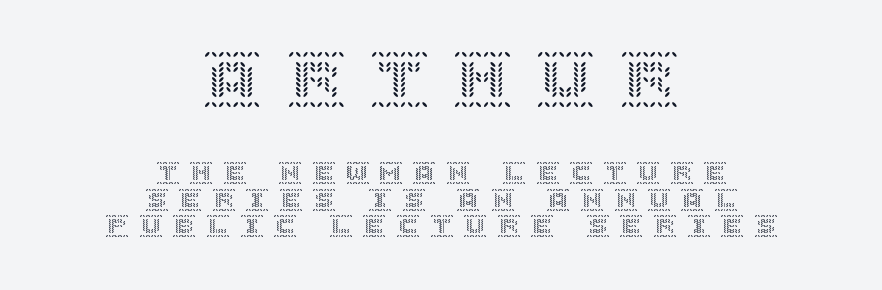
The image shows 57 px text type, upright; set centered, tight line spacing (1.15x), unusually wide letter spacing (+0.46 em), not underlined; the first (top) block is 2.48x larger; a large x-height.
